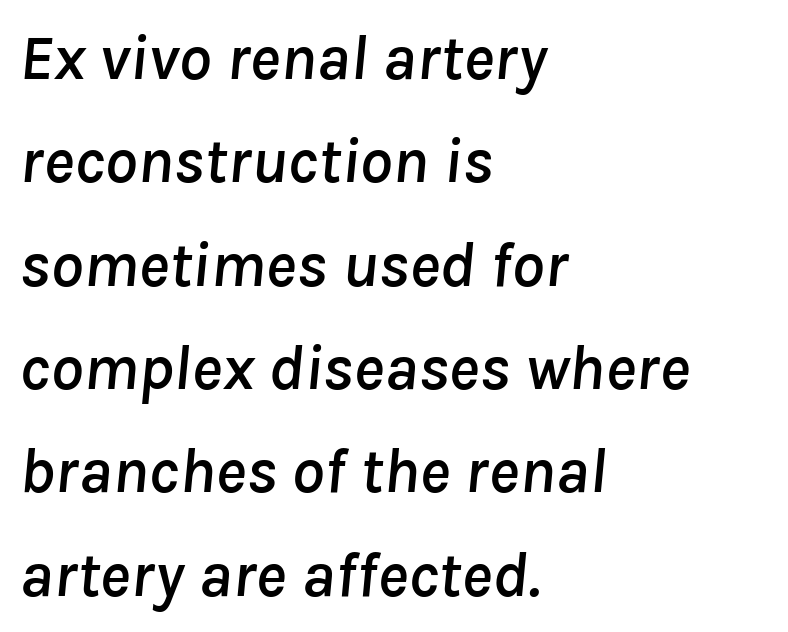
Q: Is the text italic (slanted)? A: Yes, it leans right by about 8 degrees.
Q: Is the text underlined? A: No.
Q: How is the paragraph aligned? A: Left-aligned.
Q: Is the spacing between letters normal or unusually wide? A: Normal.
Q: Is the spacing between lines tight, normal or loose? A: Normal.
Q: Width (condensed, normal, or wide)? A: Normal.
Q: Stroke contrast? A: Low.
Q: x-height? A: Medium.
Q: Monospaced? A: No.
